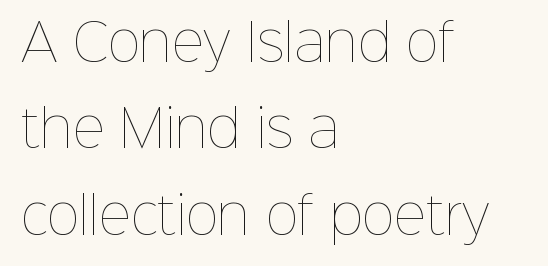
Q: Is the text bold? A: No.
Q: Is the text italic (slanted)? A: No, it is upright.
Q: Is the text underlined? A: No.
Q: How is the paragraph aligned? A: Left-aligned.
Q: Is the spacing between letters normal or unusually wide? A: Normal.
Q: Width (condensed, normal, or wide)? A: Normal.
Q: Stroke contrast? A: Low.
Q: x-height? A: Medium.
Q: Monospaced? A: No.
